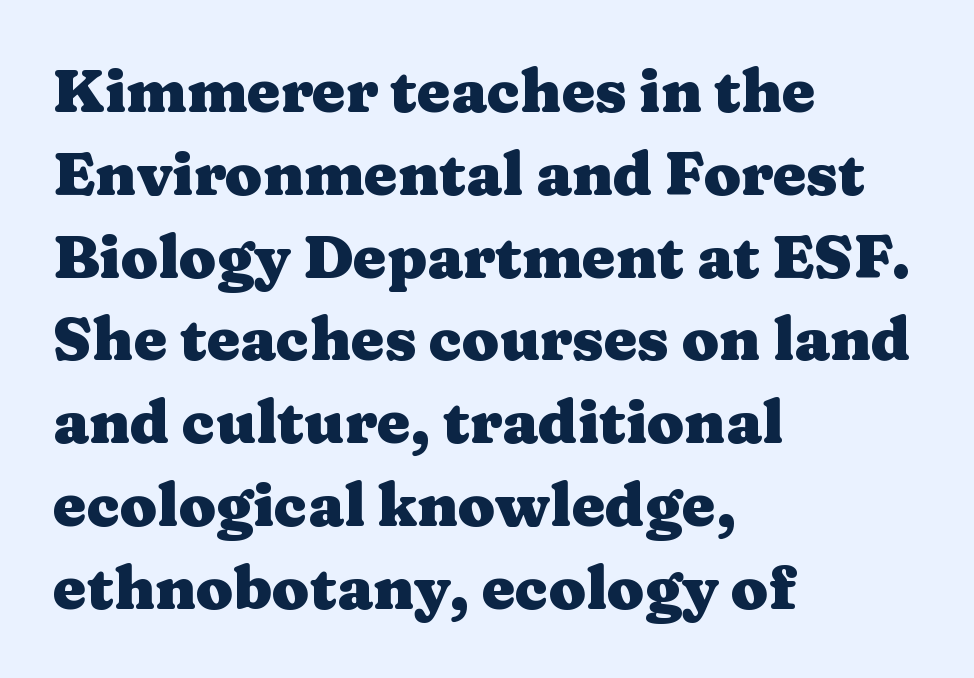
{"serif": "yes", "italic": "no", "bold": "yes", "weight": "heavy", "width": "wide", "stroke_contrast": "medium", "x_height": "medium", "monospaced": "no", "underline": "no", "align": "left", "line_spacing": "normal", "line_spacing_ratio": 1.38, "letter_spacing": "normal", "letter_spacing_em": 0.0, "glyph_px": 60}
